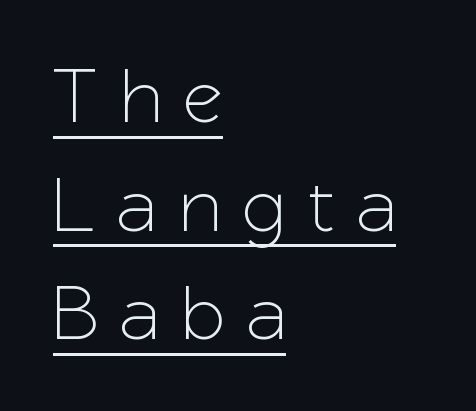
Q: Is the text italic (slanted)? A: No, it is upright.
Q: Is the typeface a serif or a sans-serif typeface? A: Sans-serif.
Q: Is the text underlined? A: Yes.
Q: How is the paragraph aligned? A: Left-aligned.
Q: Is the spacing between letters normal or unusually wide? A: Unusually wide.
Q: Is the spacing between lines tight, normal or loose? A: Normal.
Q: Width (condensed, normal, or wide)? A: Normal.
Q: Stroke contrast? A: Low.
Q: x-height? A: Medium.
Q: Monospaced? A: No.
